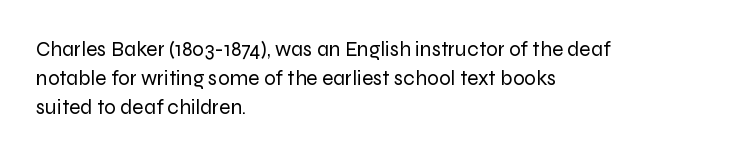
{"italic": "no", "bold": "no", "underline": "no", "align": "left", "line_spacing": "normal", "line_spacing_ratio": 1.38, "letter_spacing": "normal", "letter_spacing_em": 0.0, "glyph_px": 21}
